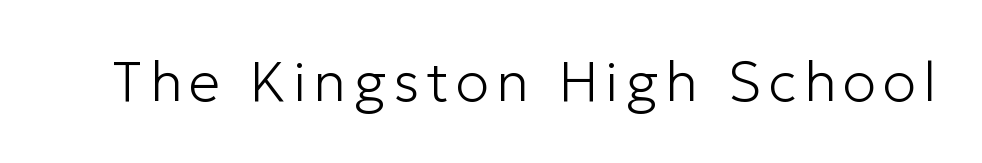
Q: Is the text bold? A: No.
Q: Is the text italic (slanted)? A: No, it is upright.
Q: Is the typeface a serif or a sans-serif typeface? A: Sans-serif.
Q: Is the text underlined? A: No.
Q: Width (condensed, normal, or wide)? A: Normal.
Q: Stroke contrast? A: Low.
Q: x-height? A: Medium.
Q: Monospaced? A: No.
